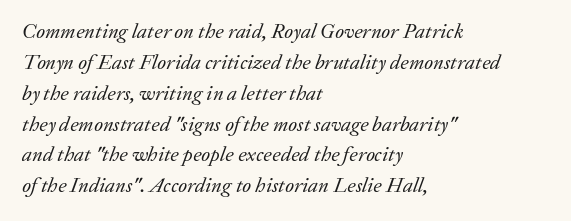
{"italic": "yes", "lean": "right", "slant_degrees": 20, "bold": "no", "underline": "no", "align": "left", "line_spacing": "normal", "line_spacing_ratio": 1.47, "letter_spacing": "normal", "letter_spacing_em": 0.0, "glyph_px": 21}
